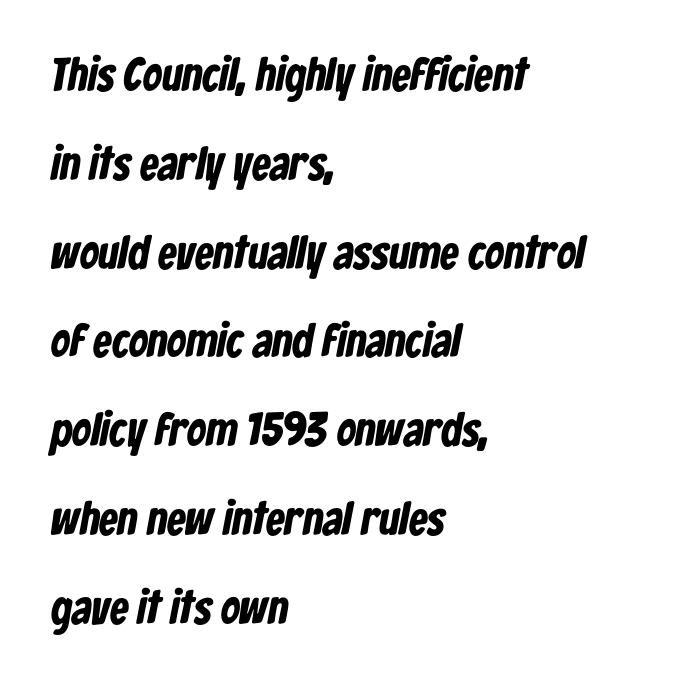
The image shows 47 px bold, condensed sans-serif type; set left-aligned, line spacing 1.89x, normal letter spacing, not underlined; low stroke contrast and a medium x-height.
